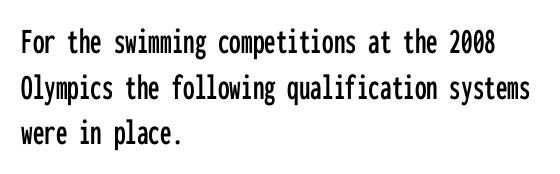
Do the letters lean? They stand straight. Observe the ordinary spacing: letters are neighbours, not strangers. Check the space under the baseline: it is left empty. This is sans-serif lettering, the kind often seen on screens and signage. Every character here occupies the same horizontal width, giving the sample a typewriter-like rhythm.
